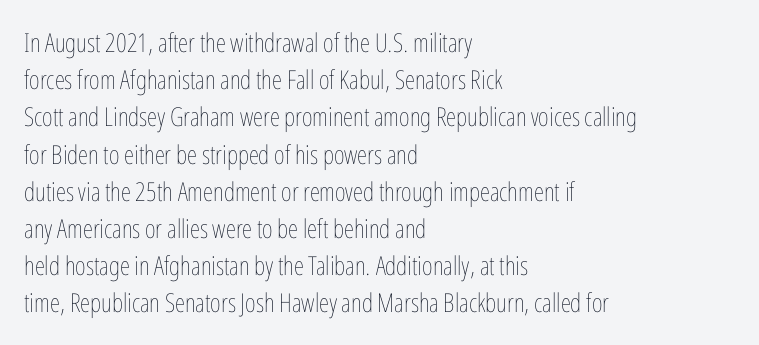
{"italic": "no", "bold": "no", "underline": "no", "align": "left", "line_spacing": "normal", "line_spacing_ratio": 1.43, "letter_spacing": "normal", "letter_spacing_em": 0.0, "glyph_px": 26}
